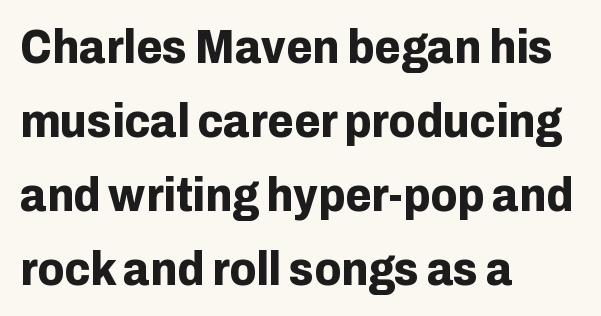
{"serif": "no", "italic": "no", "bold": "yes", "weight": "bold", "width": "normal", "stroke_contrast": "low", "x_height": "medium", "monospaced": "no", "underline": "no", "align": "left", "line_spacing": "normal", "line_spacing_ratio": 1.54, "letter_spacing": "normal", "letter_spacing_em": 0.0, "glyph_px": 48}
